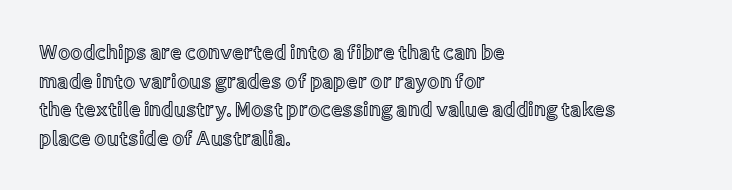
Every character sits straight up, as roman type does. The glyphs are unaccompanied by any horizontal stroke below them. Normally led — the rows are evenly, conventionally spaced. If you drew a ruler down the left edge, every line would touch it. The type is set solid horizontally, with unmodified tracking.
